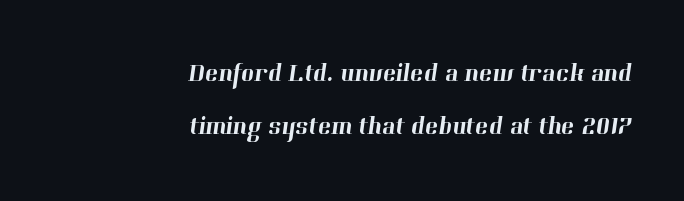
{"underline": "no", "align": "right", "line_spacing": "loose", "line_spacing_ratio": 2.11, "letter_spacing": "normal", "letter_spacing_em": 0.0, "glyph_px": 25}
